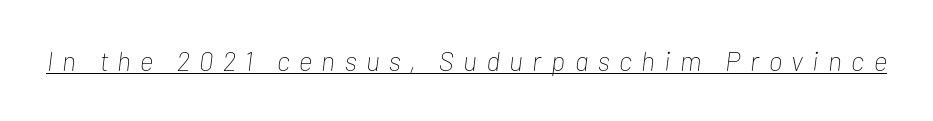
Q: Is the text bold? A: No.
Q: Is the text italic (slanted)? A: Yes, it leans right by about 7 degrees.
Q: Is the text underlined? A: Yes.
Q: Is the spacing between letters normal or unusually wide? A: Unusually wide.
